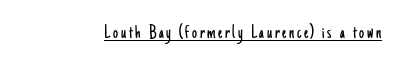
Q: Is the text bold? A: No.
Q: Is the text italic (slanted)? A: No, it is upright.
Q: Is the text underlined? A: Yes.
